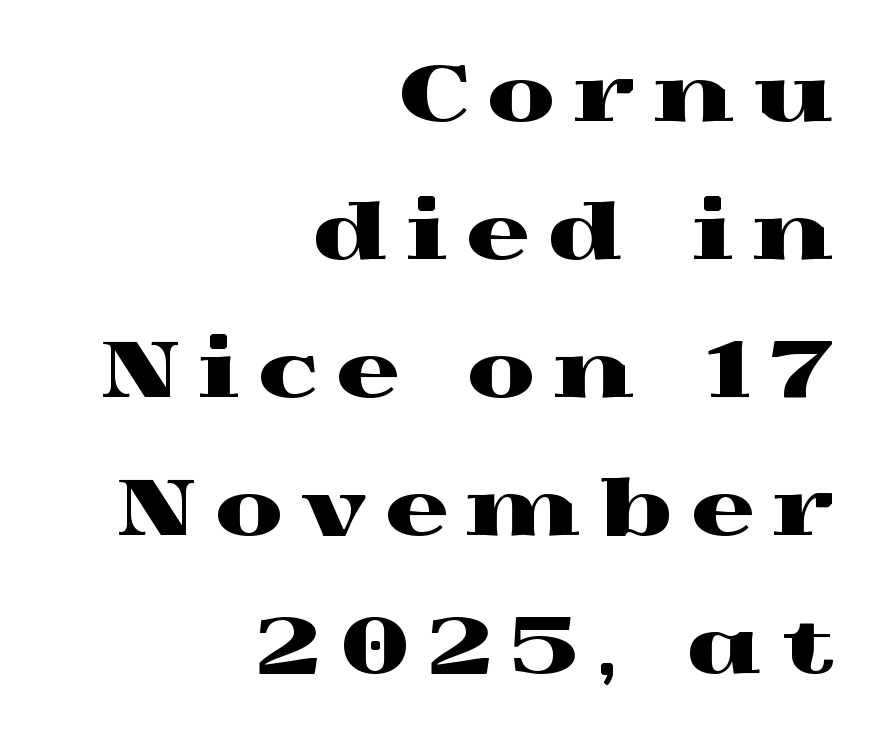
The image shows 78 px wide serif type, upright; set right-aligned, line spacing 1.77x, unusually wide letter spacing (+0.25 em), not underlined; a medium x-height.
